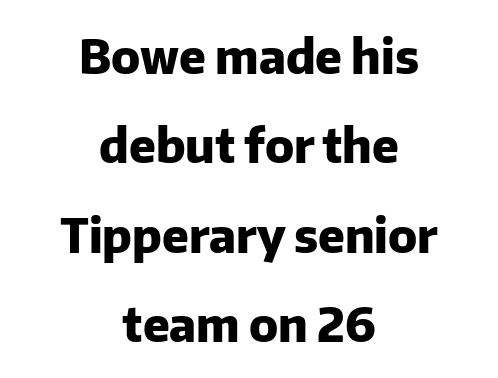
Q: Is the text bold? A: Yes.
Q: Is the text italic (slanted)? A: No, it is upright.
Q: Is the typeface a serif or a sans-serif typeface? A: Sans-serif.
Q: Is the text underlined? A: No.
Q: How is the paragraph aligned? A: Centered.
Q: Is the spacing between letters normal or unusually wide? A: Normal.
Q: Is the spacing between lines tight, normal or loose? A: Loose.
Q: Width (condensed, normal, or wide)? A: Normal.
Q: Stroke contrast? A: Low.
Q: x-height? A: Medium.
Q: Monospaced? A: No.
